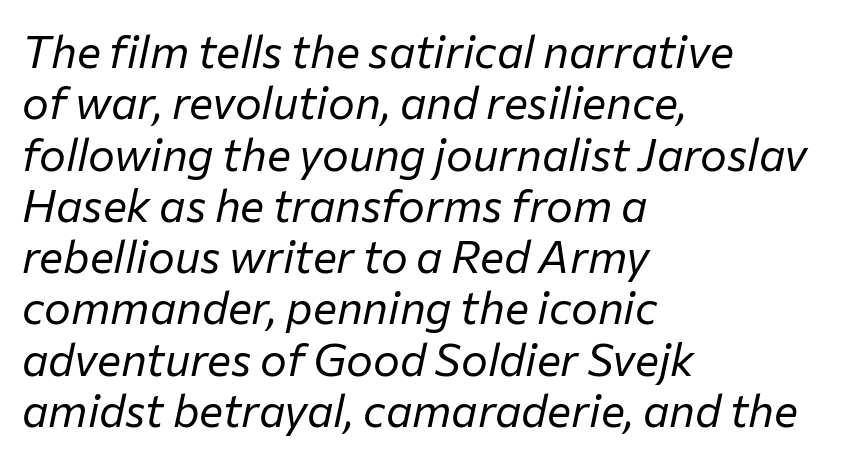
The image shows 45 px regular-weight type, italic (leaning right); set left-aligned, tight line spacing (1.14x), normal letter spacing, not underlined; low stroke contrast and a medium x-height.
